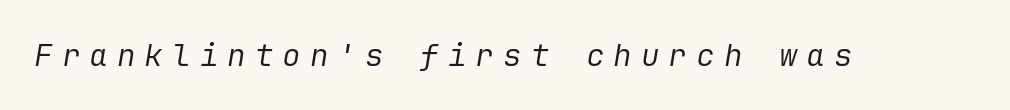
Q: Is the text bold? A: No.
Q: Is the text italic (slanted)? A: Yes, it leans right by about 9 degrees.
Q: Is the text underlined? A: No.
Q: Is the spacing between letters normal or unusually wide? A: Unusually wide.
Q: Width (condensed, normal, or wide)? A: Normal.
Q: Stroke contrast? A: Low.
Q: x-height? A: Medium.
